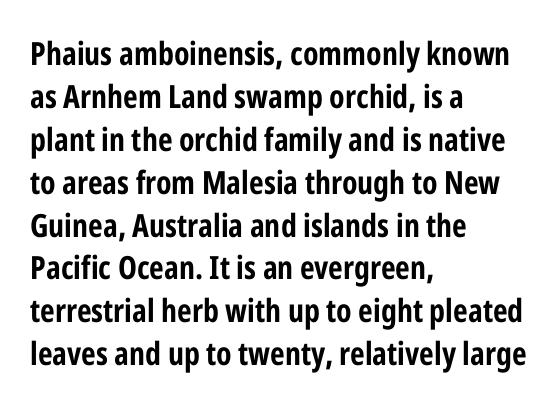
The image shows 32 px bold, condensed sans-serif type, upright; set left-aligned, normal line spacing (1.34x), normal letter spacing, not underlined; low stroke contrast and a medium x-height.
